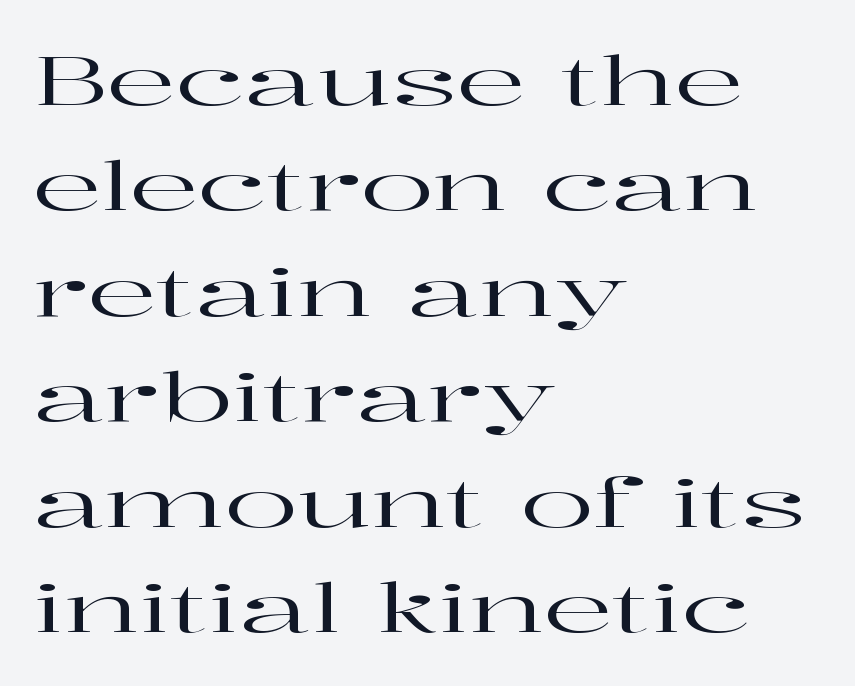
Q: Is the text italic (slanted)? A: No, it is upright.
Q: Is the typeface a serif or a sans-serif typeface? A: Serif.
Q: Is the text underlined? A: No.
Q: How is the paragraph aligned? A: Left-aligned.
Q: Is the spacing between letters normal or unusually wide? A: Normal.
Q: Is the spacing between lines tight, normal or loose? A: Normal.
Q: Width (condensed, normal, or wide)? A: Wide.
Q: Stroke contrast? A: High.
Q: x-height? A: Medium.
Q: Monospaced? A: No.
